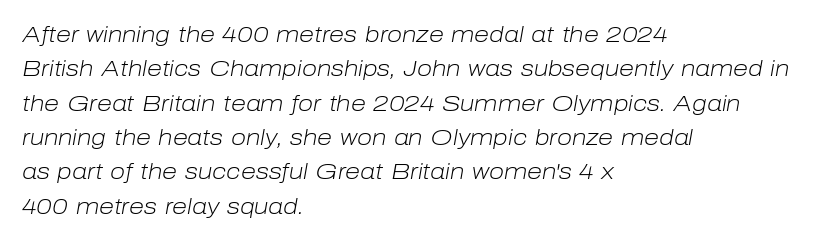
The image shows 22 px text type, italic (leaning right); set left-aligned, normal line spacing (1.56x), normal letter spacing, not underlined.
